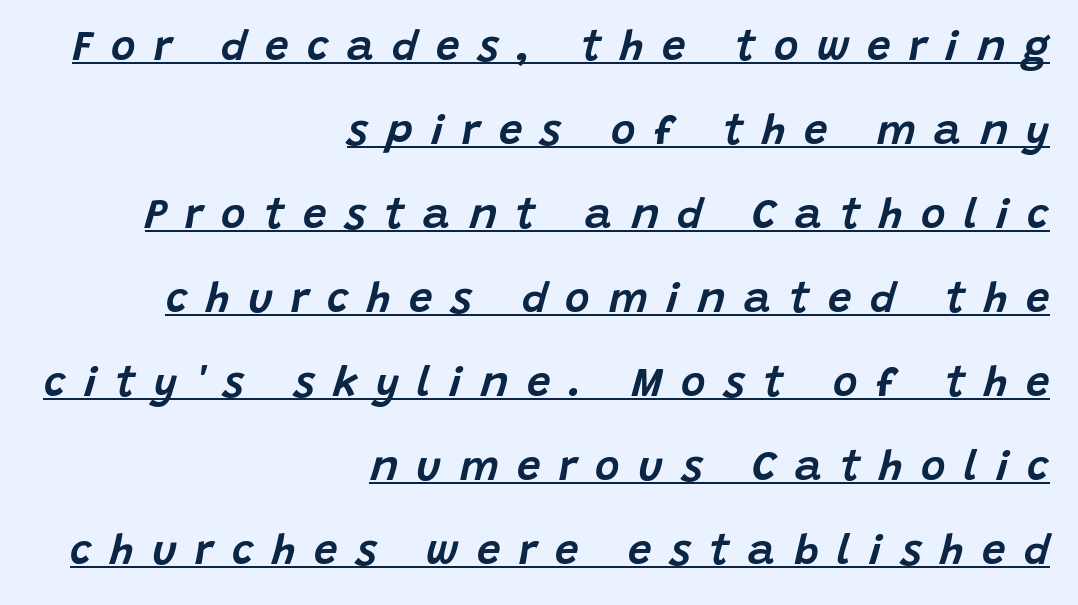
Character widths vary here, with narrow letters taking less room than wide ones. Casual observation: everything's shoved over to the right. Every character sits at an angle, as italics do. Every word sits above its own underline. Letter spacing: wide. Is there much room between lines? Yes — plenty of vertical air separates them.
